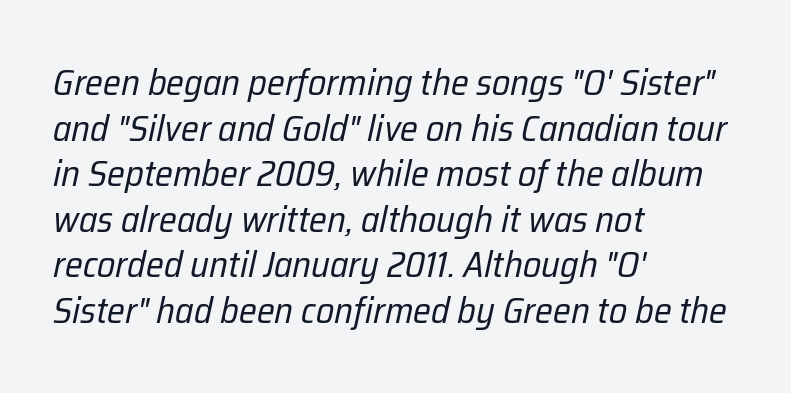
Caption: face not bold, strokes unweighted. Tracking value appears to be zero — textbook default spacing. These lines are rendered in a variable-pitch font. The area under the type is left untouched.
